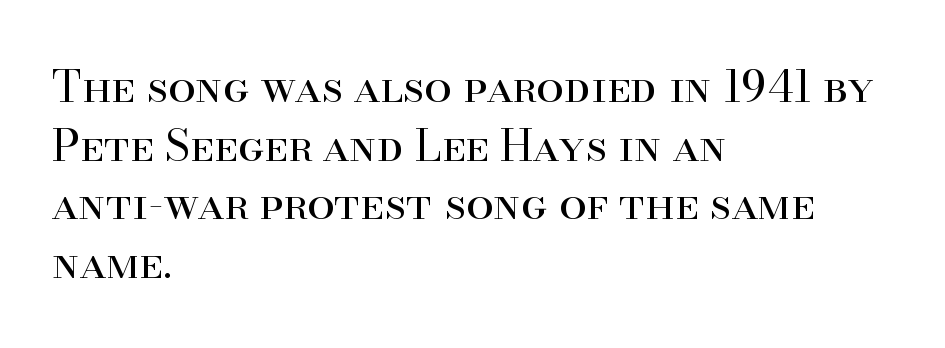
{"serif": "yes", "italic": "no", "bold": "no", "weight": "regular", "width": "normal", "stroke_contrast": "high", "x_height": "small", "monospaced": "no", "underline": "no", "align": "left", "line_spacing": "normal", "line_spacing_ratio": 1.33, "letter_spacing": "normal", "letter_spacing_em": 0.0, "glyph_px": 44}
